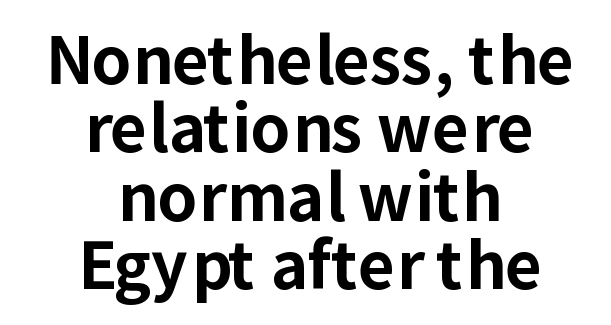
Teacher's note: observe the equal gaps on both sides — that is centered alignment. Characters remain perfectly vertical along every line. The letters sit at their default tracking, neither squeezed nor spread. Quick note: underline off. The designer dialed line spacing down below the default. Do the characters align in a grid? No, the font is proportional.
